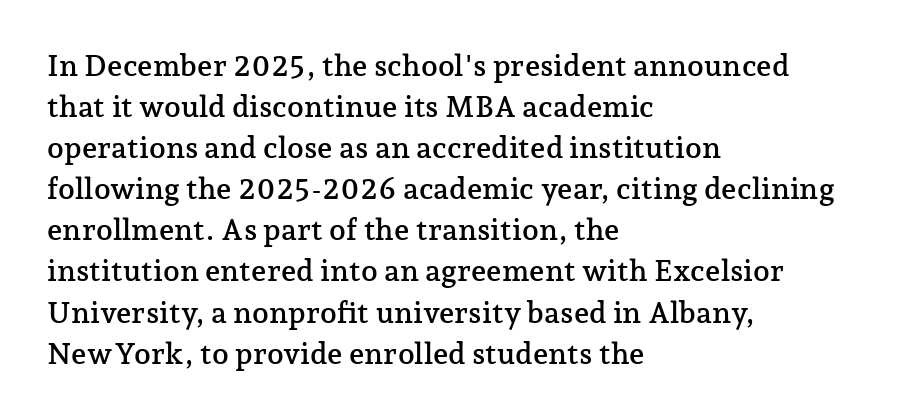
The image shows 30 px serif type, upright; set left-aligned, normal line spacing (1.37x), normal letter spacing, not underlined; low stroke contrast and a medium x-height.
